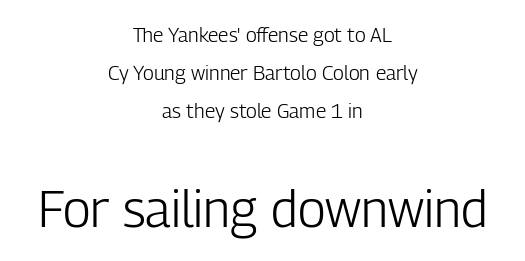
The image shows 51 px light, condensed sans-serif type, upright; set centered, loose line spacing (1.9x), normal letter spacing, not underlined; the second (bottom) block is 2.55x larger; low stroke contrast and a medium x-height.
